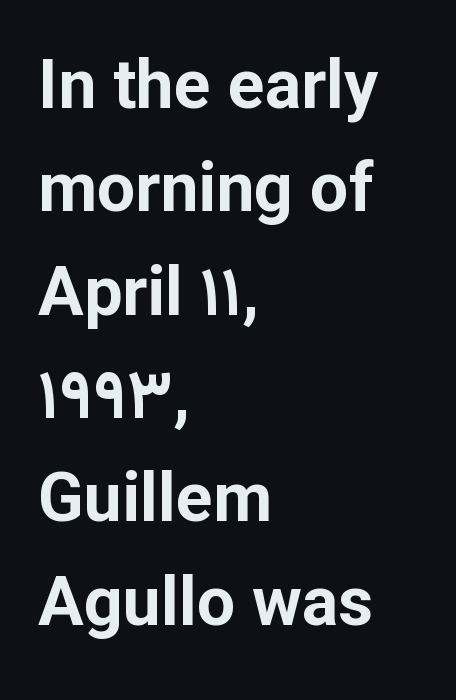
There is no visible air inserted between adjacent glyphs. Beneath every word, the page is bare. Spacing verdict: proportional, widths tailored to each character. A student would call this left alignment; a typographer would say flush left, rag right. The rows are spaced the way most documents space them.
